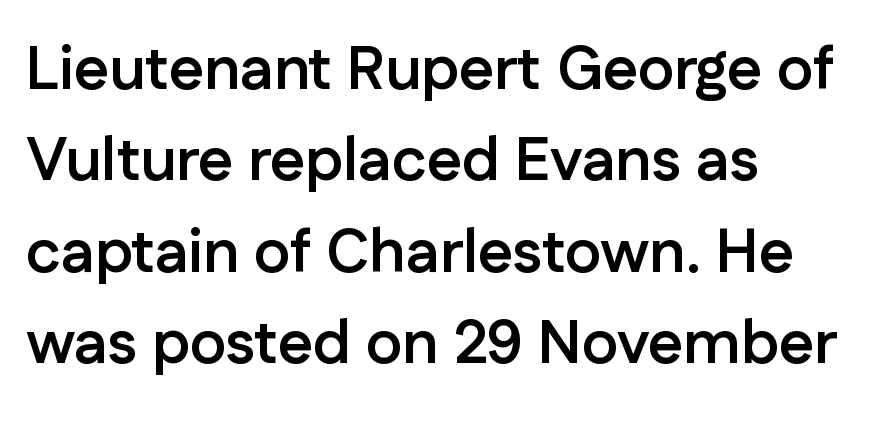
The image shows 61 px semibold sans-serif type, upright; set left-aligned, normal line spacing (1.5x), normal letter spacing, not underlined; low stroke contrast and a medium x-height.
